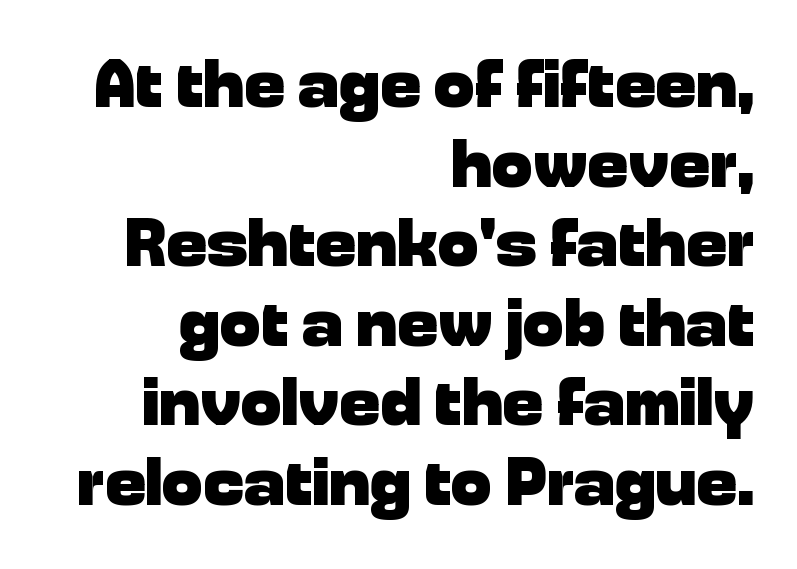
The image shows 68 px heavy sans-serif type, upright; set right-aligned, line spacing 1.17x, normal letter spacing, not underlined; low stroke contrast and a medium x-height.
